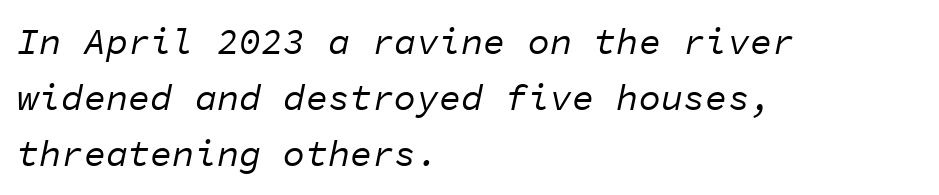
Q: Is the text bold? A: No.
Q: Is the text italic (slanted)? A: Yes, it leans right by about 11 degrees.
Q: Is the text underlined? A: No.
Q: How is the paragraph aligned? A: Left-aligned.
Q: Is the spacing between letters normal or unusually wide? A: Normal.
Q: Is the spacing between lines tight, normal or loose? A: Normal.
Q: Width (condensed, normal, or wide)? A: Normal.
Q: Stroke contrast? A: Low.
Q: x-height? A: Medium.
Q: Monospaced? A: Yes.
